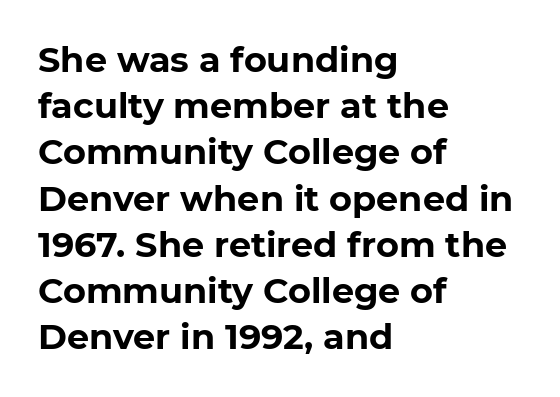
The image shows 35 px bold sans-serif type, upright; set left-aligned, normal line spacing (1.32x), normal letter spacing, not underlined; low stroke contrast and a medium x-height.
